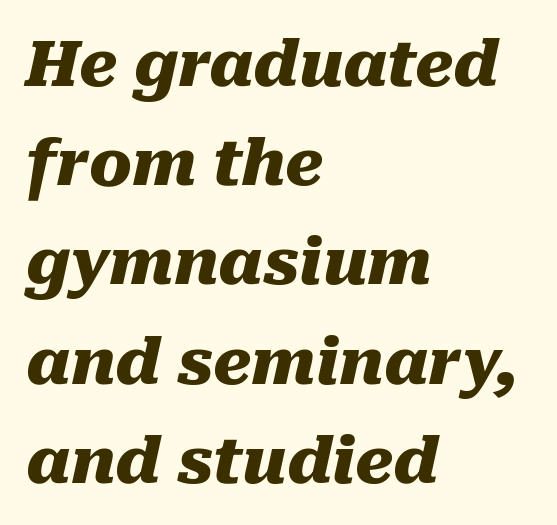
{"italic": "yes", "lean": "right", "slant_degrees": 10, "bold": "yes", "weight": "heavy", "width": "normal", "stroke_contrast": "medium", "x_height": "medium", "monospaced": "no", "underline": "no", "align": "left", "line_spacing": "normal", "line_spacing_ratio": 1.55, "letter_spacing": "normal", "letter_spacing_em": 0.0, "glyph_px": 64}
